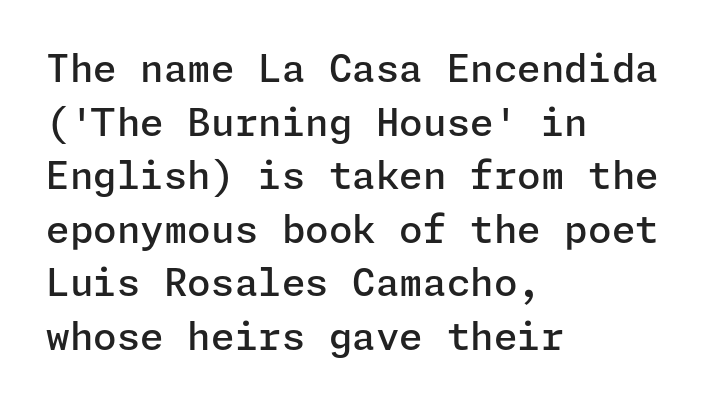
{"serif": "no", "italic": "no", "bold": "semi", "weight": "semibold", "width": "normal", "stroke_contrast": "low", "x_height": "medium", "underline": "no", "align": "left", "line_spacing": "normal", "line_spacing_ratio": 1.41, "letter_spacing": "normal", "letter_spacing_em": 0.0, "glyph_px": 38}
